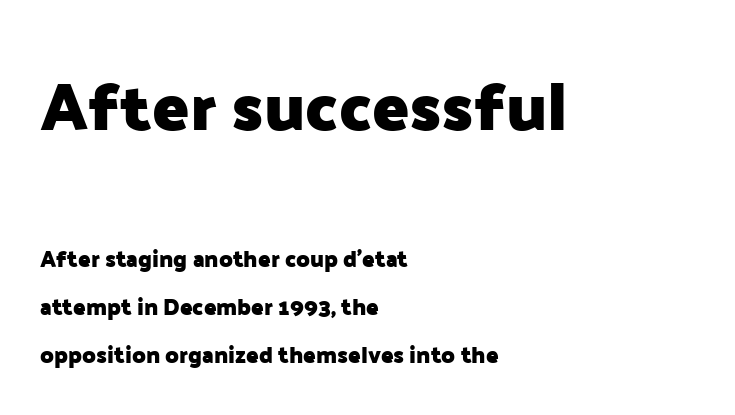
The image shows 68 px heavy sans-serif type, upright; set left-aligned, loose line spacing (2.08x), normal letter spacing, not underlined; the first (top) block is 2.96x larger; low stroke contrast and a medium x-height.
